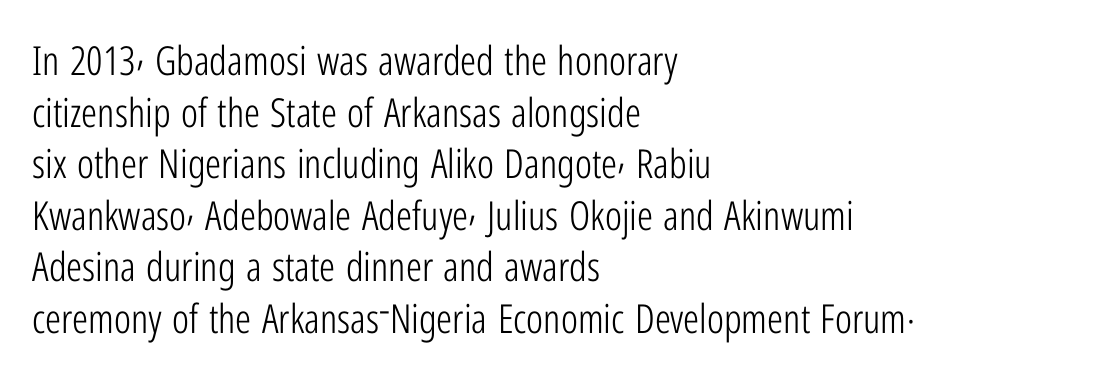
{"serif": "no", "italic": "no", "bold": "no", "weight": "light", "width": "condensed", "stroke_contrast": "low", "x_height": "medium", "monospaced": "no", "underline": "no", "align": "left", "line_spacing": "normal", "line_spacing_ratio": 1.29, "letter_spacing": "normal", "letter_spacing_em": 0.0, "glyph_px": 40}
